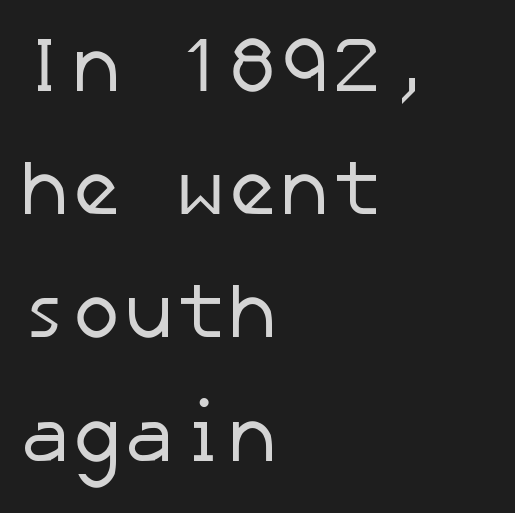
The image shows 78 px regular-weight sans-serif type; set left-aligned, normal line spacing (1.58x), normal letter spacing, not underlined; low stroke contrast and a medium x-height.
